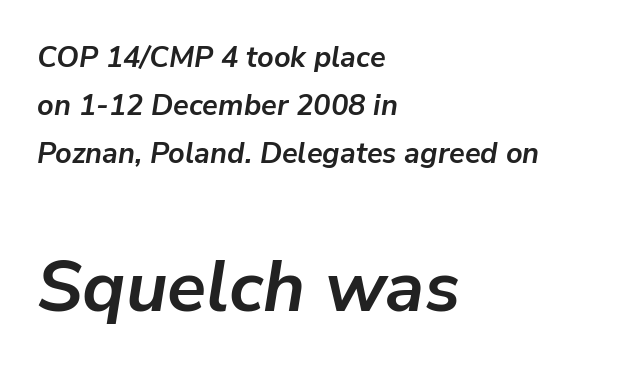
{"italic": "yes", "lean": "right", "slant_degrees": 9, "bold": "yes", "weight": "semibold", "width": "normal", "stroke_contrast": "low", "x_height": "medium", "monospaced": "no", "underline": "no", "align": "left", "line_spacing": "normal", "line_spacing_ratio": 1.65, "letter_spacing": "normal", "letter_spacing_em": 0.0, "larger_block": "second", "size_ratio": 2.48, "glyph_px": 72}
